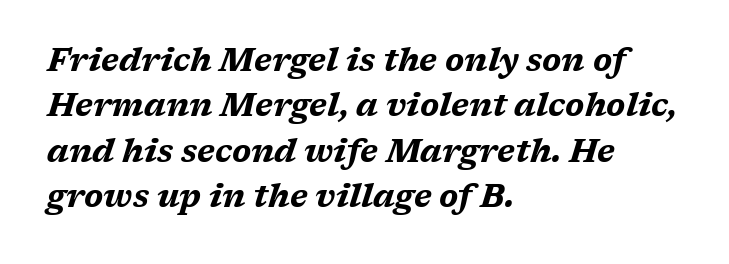
Honestly, the letter spacing is just normal — you wouldn't notice it. Notice how the stems are inclined rather than vertical — that's the hallmark of italics. Notice how descenders clear the ascenders below comfortably — that's standard leading. Typesetter's note: full bold, strokes at maximum text heaviness.
